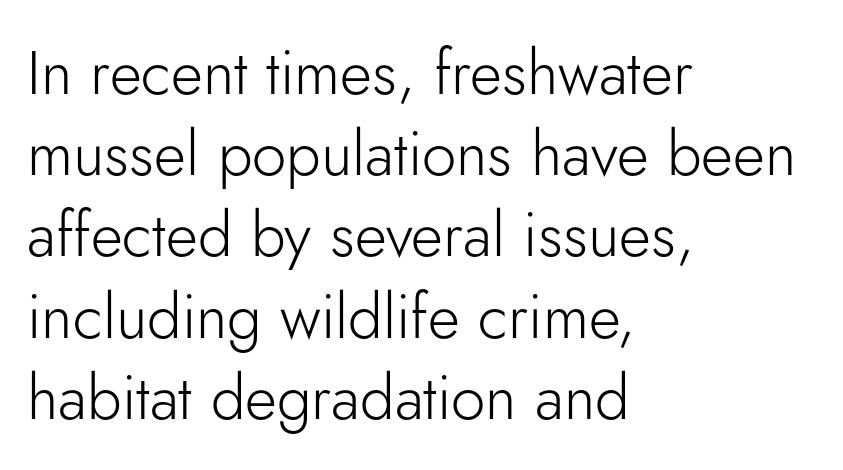
Honestly, the row spacing looks completely unremarkable. The letters advance in unequal steps, a hallmark of proportional type. A bare baseline throughout the passage. A sans-serif font was chosen for this passage. Where is the straight margin? On the left. Vertical strokes here are truly vertical.
